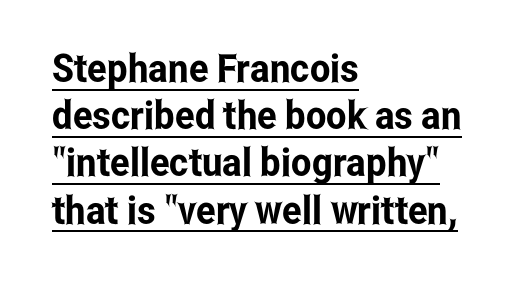
The image shows 39 px condensed sans-serif type, upright; set left-aligned, line spacing 1.21x, normal letter spacing, underlined; low stroke contrast and a medium x-height.
